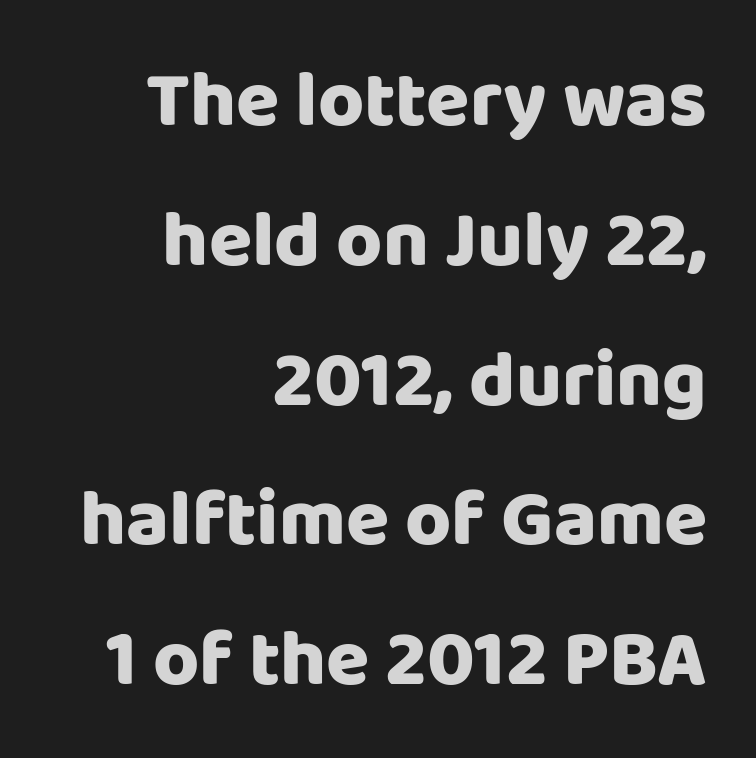
{"serif": "no", "italic": "no", "width": "normal", "stroke_contrast": "low", "x_height": "large", "monospaced": "no", "underline": "no", "align": "right", "line_spacing_ratio": 1.77, "letter_spacing": "normal", "letter_spacing_em": 0.0, "glyph_px": 79}
